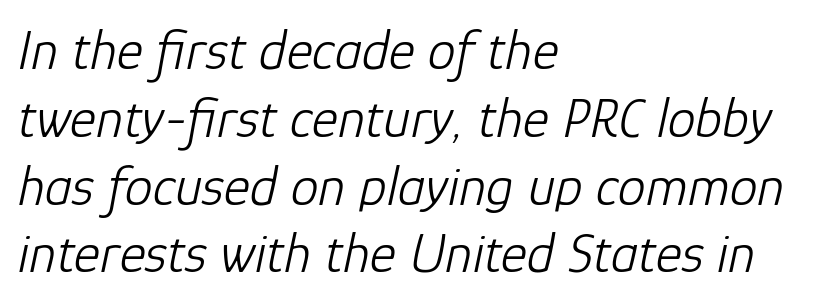
{"italic": "yes", "lean": "right", "slant_degrees": 12, "bold": "no", "weight": "light", "width": "normal", "stroke_contrast": "low", "x_height": "medium", "monospaced": "no", "underline": "no", "align": "left", "line_spacing_ratio": 1.21, "letter_spacing": "normal", "letter_spacing_em": 0.0, "glyph_px": 56}
